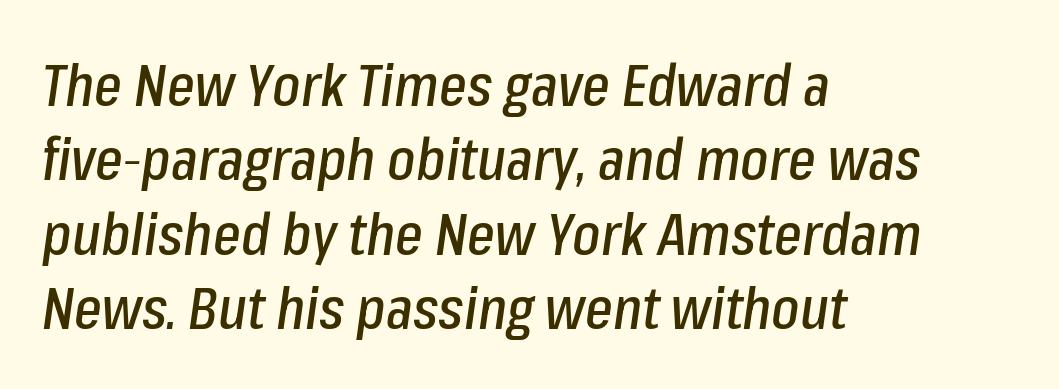
Q: Is the text italic (slanted)? A: Yes, it leans right by about 8 degrees.
Q: Is the text underlined? A: No.
Q: How is the paragraph aligned? A: Left-aligned.
Q: Is the spacing between letters normal or unusually wide? A: Normal.
Q: Is the spacing between lines tight, normal or loose? A: Normal.
Q: Width (condensed, normal, or wide)? A: Condensed.
Q: Stroke contrast? A: Low.
Q: x-height? A: Medium.
Q: Monospaced? A: No.
